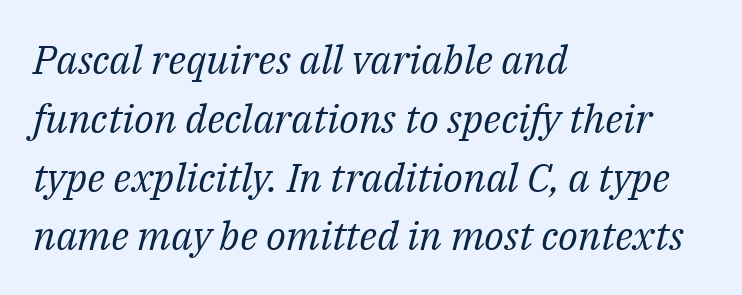
Tracking here is standard; glyphs follow each other at the usual distance. The glyphs are unaccompanied by any horizontal stroke below them. Here the designer chose a conventional face with non-uniform glyph widths. The passage shown is not bold in any degree.
